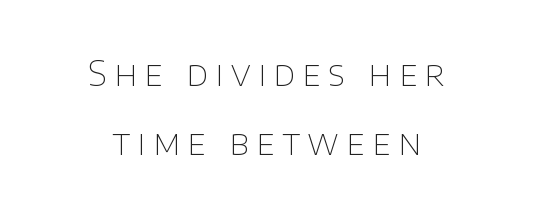
The image shows 34 px thin sans-serif type, upright; set centered, loose line spacing (2.04x), unusually wide letter spacing (+0.22 em), not underlined; low stroke contrast and a large x-height.
